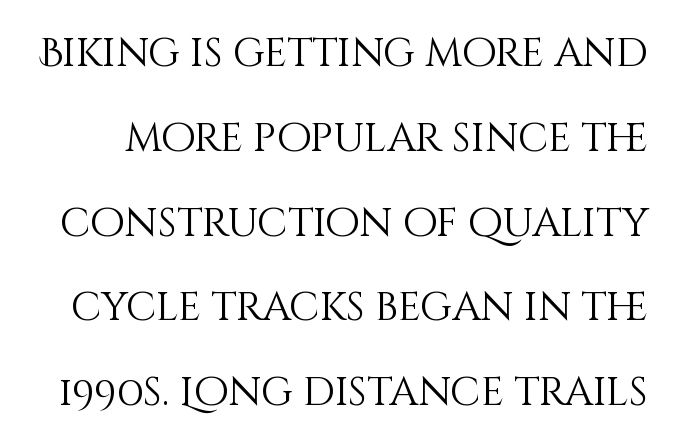
A quiet, ordinary-to-light weight characterises the typeface. A typesetter would call this zero additional tracking. Note the varied advance widths — an 'i' is clearly narrower than an 'm'. Quick note: underline off. The type sits square on the baseline with zero lean.
